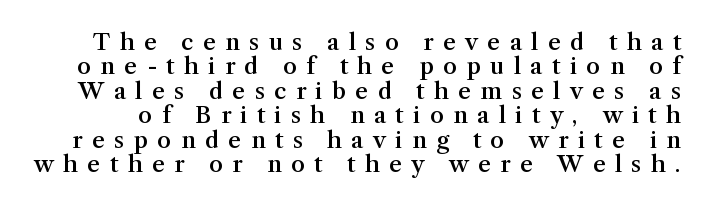
{"italic": "no", "bold": "semi", "underline": "no", "line_spacing": "tight", "line_spacing_ratio": 1.06, "letter_spacing": "wide", "letter_spacing_em": 0.4, "glyph_px": 23}
